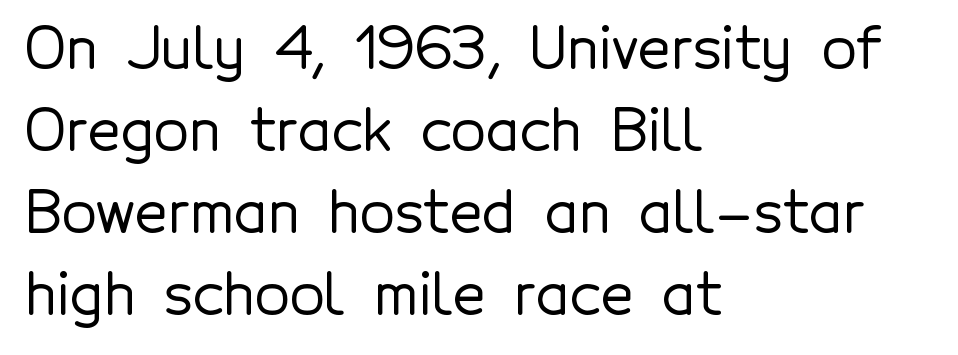
Q: Is the text italic (slanted)? A: No, it is upright.
Q: Is the typeface a serif or a sans-serif typeface? A: Sans-serif.
Q: Is the text underlined? A: No.
Q: How is the paragraph aligned? A: Left-aligned.
Q: Is the spacing between letters normal or unusually wide? A: Normal.
Q: Is the spacing between lines tight, normal or loose? A: Normal.
Q: Width (condensed, normal, or wide)? A: Normal.
Q: x-height? A: Medium.
Q: Monospaced? A: No.
